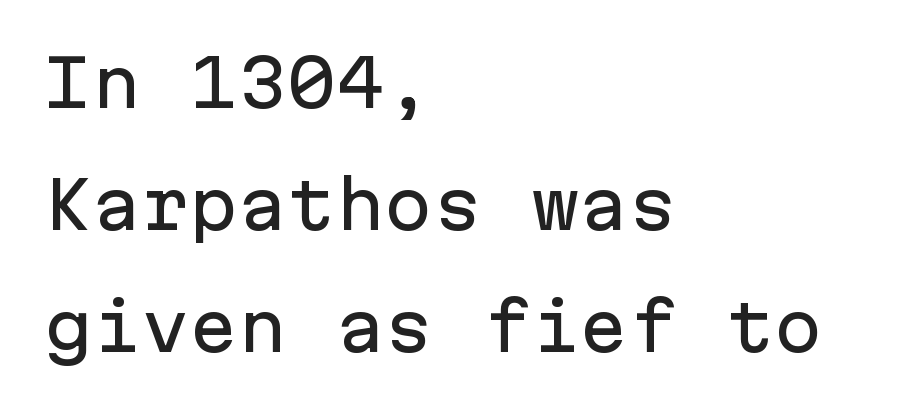
Descenders hang freely into open space. Typographically, this falls in the sans-serif category. These lines are rendered in a fixed-pitch font. Words appear dense and cohesive because spacing is normal. Is there any slant? The stems are plumb. This sample is left-justified, so line endings fall wherever the words run out.
